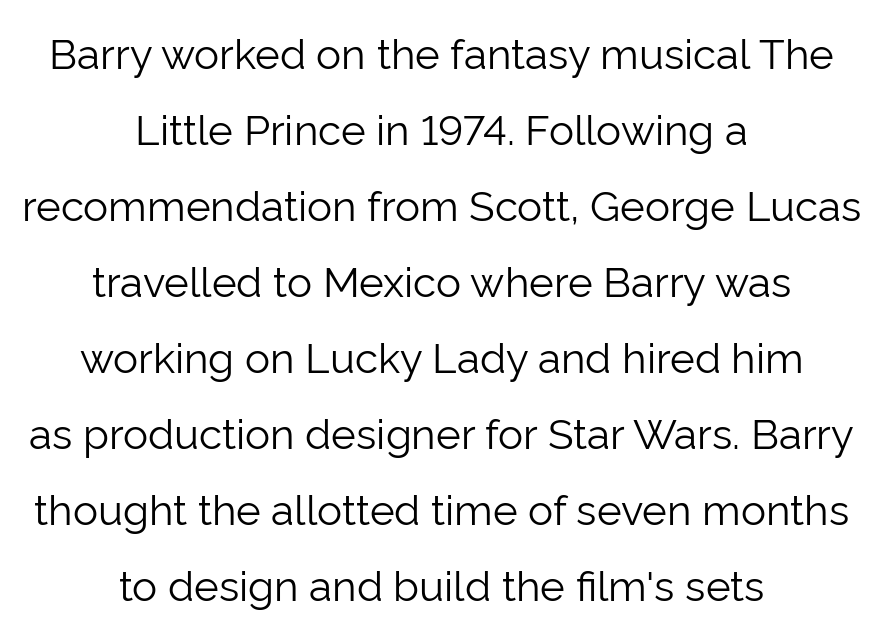
{"serif": "no", "italic": "no", "bold": "no", "weight": "light", "width": "normal", "stroke_contrast": "low", "x_height": "medium", "monospaced": "no", "underline": "no", "align": "center", "line_spacing_ratio": 1.81, "letter_spacing": "normal", "letter_spacing_em": 0.0, "glyph_px": 42}
